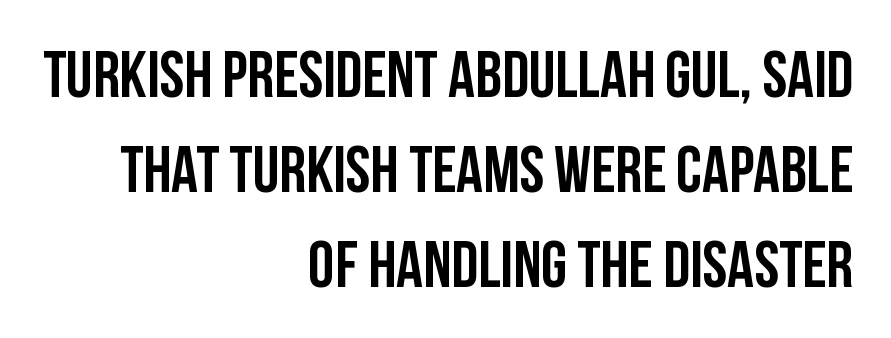
The rag falls on the left side of this text block. Beneath every word, the page is bare. The face used here is proportionally spaced, like ordinary book or web type. You can tell it's not italic because the verticals are truly vertical. This block has exactly the height ordinary leading produces. Honestly, the letter spacing is just normal — you wouldn't notice it.
